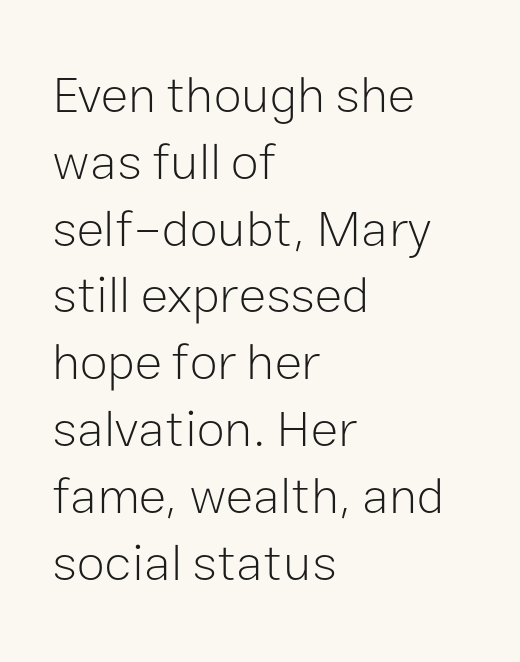
No feet cap the strokes, marking this as sans-serif type. In CSS terms this would be text-align: left. Students, note that the glyphs here touch the page at normal intervals. Posture: vertical. Nobody drew a line under any word here. The passage shown is typed in a proportional face where columns would drift.
